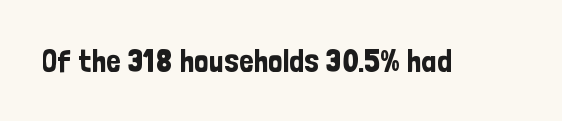
{"serif": "no", "italic": "no", "width": "condensed", "stroke_contrast": "low", "x_height": "medium", "monospaced": "no", "underline": "no", "letter_spacing": "normal", "letter_spacing_em": 0.0, "glyph_px": 32}
